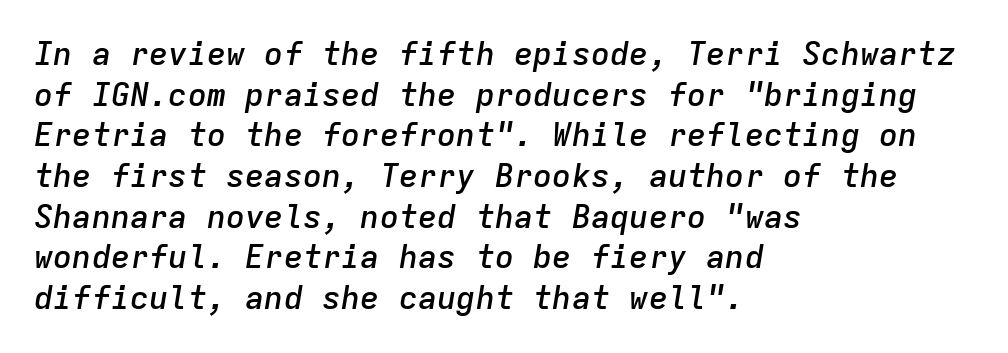
Stems and bowls a touch heavier than normal — semibold. The rendering anchors every line to the left-hand side. Rule under the text: the space is simply empty. The typography opts for an oblique posture over an upright one.
